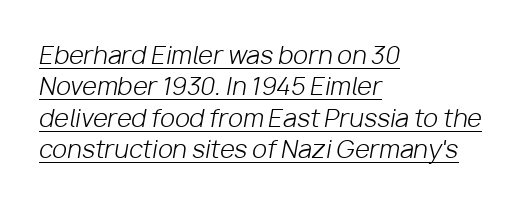
The image shows 24 px text type, italic (leaning right); set left-aligned, normal line spacing (1.31x), normal letter spacing, underlined.
